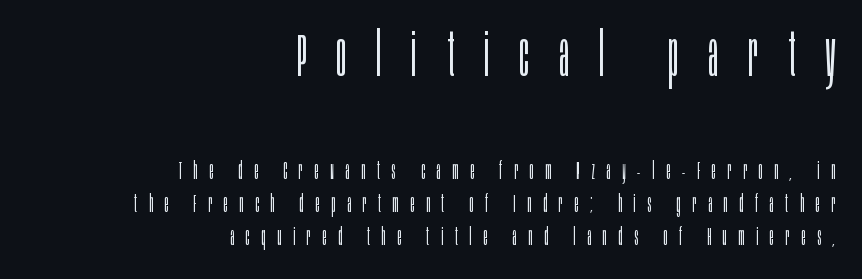
{"serif": "no", "italic": "no", "bold": "no", "weight": "light", "width": "condensed", "stroke_contrast": "low", "x_height": "large", "monospaced": "no", "underline": "no", "align": "right", "line_spacing": "normal", "line_spacing_ratio": 1.37, "letter_spacing": "wide", "letter_spacing_em": 0.49, "larger_block": "first", "size_ratio": 2.54, "glyph_px": 61}
